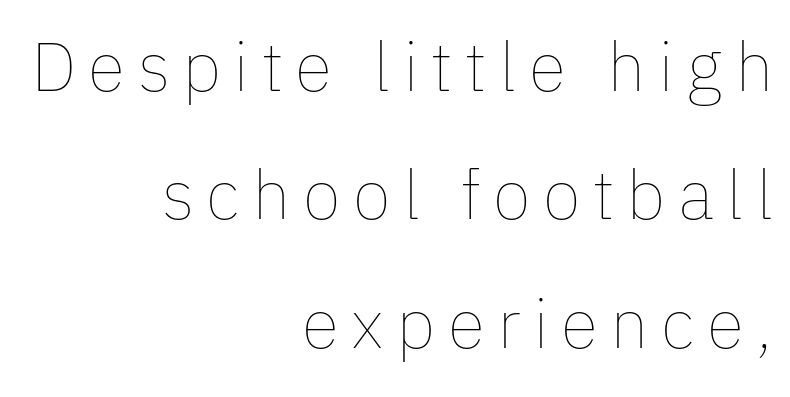
The image shows 69 px thin type, upright; set right-aligned, line spacing 1.86x, not underlined; low stroke contrast and a medium x-height.
